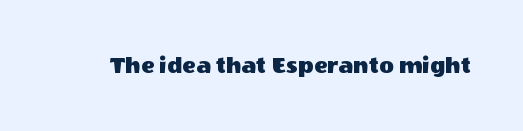
Q: Is the text italic (slanted)? A: No, it is upright.
Q: Is the text underlined? A: No.
Q: Is the spacing between letters normal or unusually wide? A: Normal.
